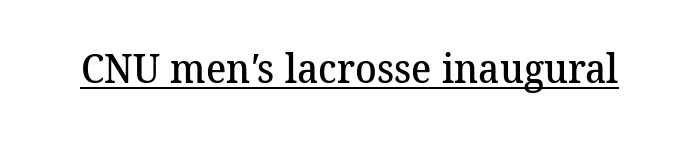
The image shows 40 px semibold serif type; set normal letter spacing, underlined; medium stroke contrast and a medium x-height.
